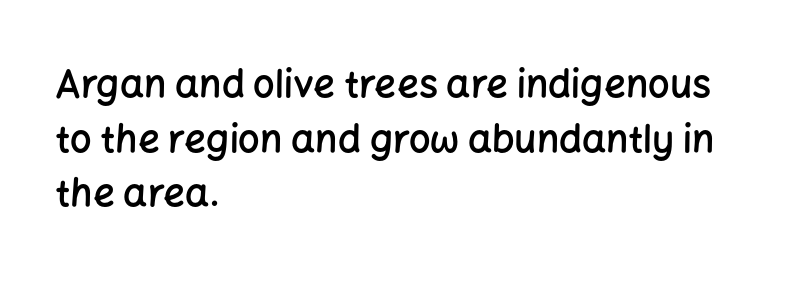
{"serif": "no", "italic": "no", "bold": "semi", "weight": "semibold", "width": "normal", "stroke_contrast": "low", "x_height": "medium", "monospaced": "no", "underline": "no", "align": "left", "line_spacing": "normal", "line_spacing_ratio": 1.44, "letter_spacing": "normal", "letter_spacing_em": 0.0, "glyph_px": 38}
